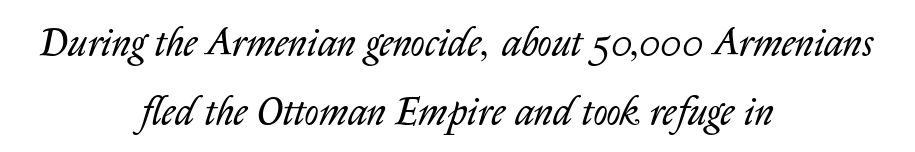
{"italic": "yes", "lean": "right", "slant_degrees": 14, "bold": "no", "weight": "regular", "width": "normal", "stroke_contrast": "low", "x_height": "medium", "monospaced": "no", "underline": "no", "align": "center", "line_spacing_ratio": 1.77, "letter_spacing": "normal", "letter_spacing_em": 0.0, "glyph_px": 39}
